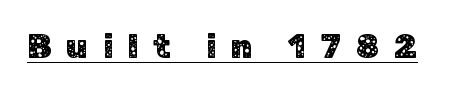
{"serif": "no", "italic": "no", "width": "normal", "stroke_contrast": "low", "x_height": "medium", "monospaced": "no", "underline": "yes", "letter_spacing": "wide", "letter_spacing_em": 0.44, "glyph_px": 33}
